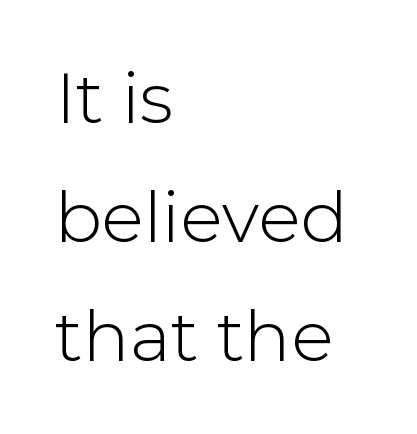
The image shows 70 px sans-serif type, upright; set left-aligned, normal line spacing (1.7x), normal letter spacing, not underlined; low stroke contrast and a medium x-height.
